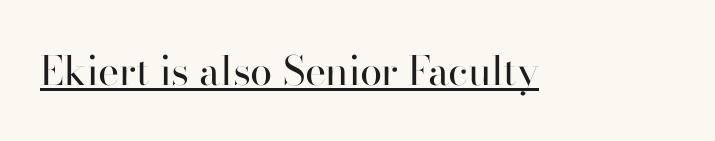
The image shows 40 px regular-weight sans-serif type, upright; set normal letter spacing, underlined; high stroke contrast and a small x-height.
